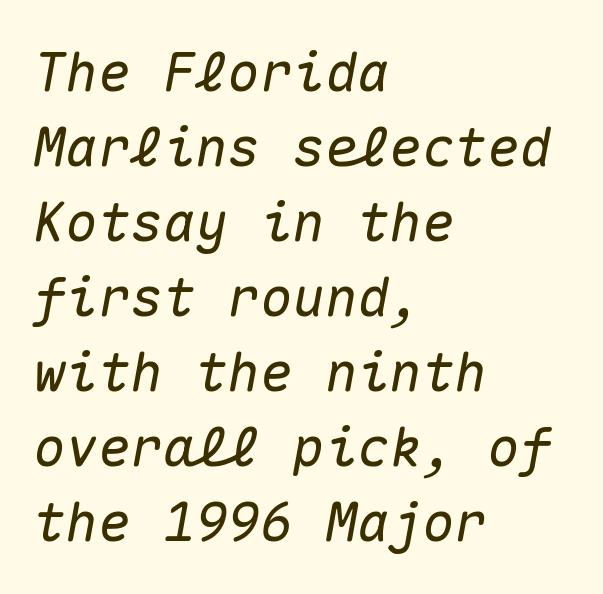
{"italic": "yes", "lean": "right", "slant_degrees": 10, "width": "normal", "stroke_contrast": "medium", "x_height": "medium", "monospaced": "yes", "underline": "no", "align": "left", "line_spacing": "normal", "line_spacing_ratio": 1.39, "letter_spacing": "normal", "letter_spacing_em": 0.0, "glyph_px": 54}
